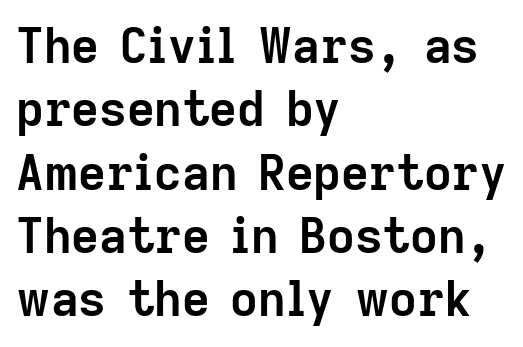
Q: Is the text bold? A: Yes.
Q: Is the text italic (slanted)? A: No, it is upright.
Q: Is the typeface a serif or a sans-serif typeface? A: Sans-serif.
Q: Is the text underlined? A: No.
Q: How is the paragraph aligned? A: Left-aligned.
Q: Is the spacing between letters normal or unusually wide? A: Normal.
Q: Is the spacing between lines tight, normal or loose? A: Normal.
Q: Width (condensed, normal, or wide)? A: Normal.
Q: Stroke contrast? A: Low.
Q: x-height? A: Medium.
Q: Monospaced? A: No.
